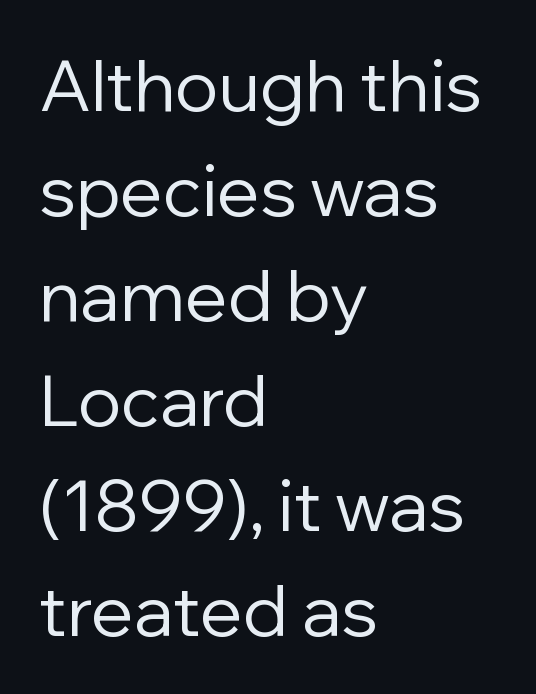
The image shows 71 px regular-weight sans-serif type, upright; set left-aligned, normal line spacing (1.48x), normal letter spacing, not underlined; low stroke contrast and a medium x-height.
